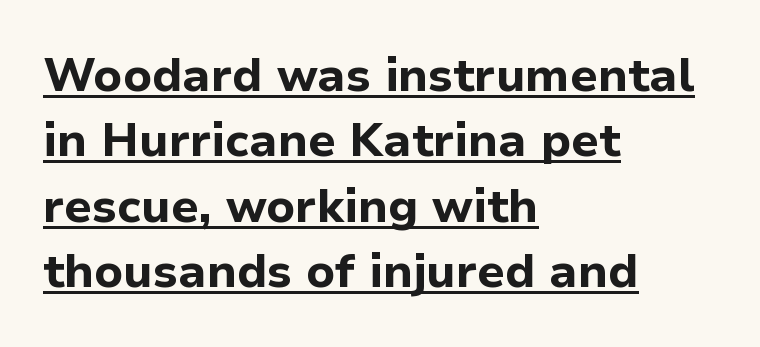
Character widths vary here, with narrow letters taking less room than wide ones. Each line starts at the same left margin while the right side varies. Its strokes are broad and dark, the hallmark of bold type. You could call the tracking neutral — neither tight nor loose. The rendered words wear a rule along their underside.
